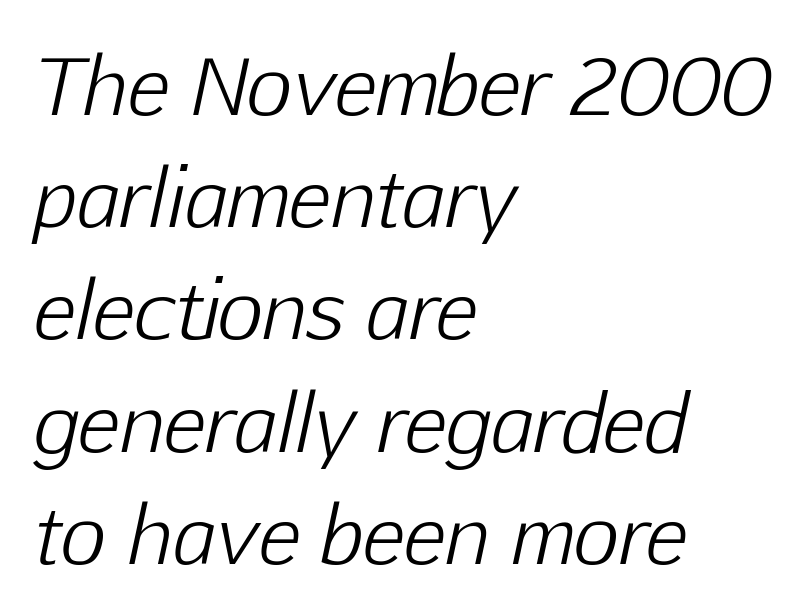
{"italic": "yes", "lean": "right", "slant_degrees": 12, "bold": "no", "weight": "light", "width": "normal", "stroke_contrast": "low", "x_height": "medium", "monospaced": "no", "underline": "no", "align": "left", "line_spacing": "normal", "line_spacing_ratio": 1.42, "letter_spacing": "normal", "letter_spacing_em": 0.0, "glyph_px": 79}
